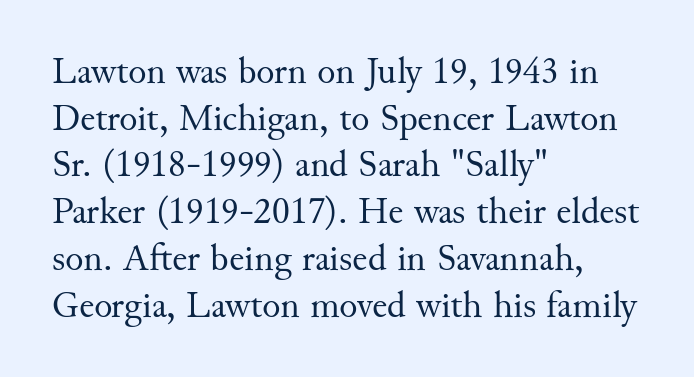
These lines are rendered in a variable-pitch font. The tracking reads as untouched default to a designer's eye. Little horizontal feet cap the strokes, marking this as serif type. The strokes are not fattened; the text isn't bold.
